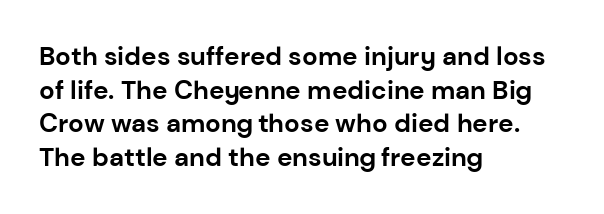
{"italic": "no", "bold": "yes", "underline": "no", "align": "left", "line_spacing": "normal", "line_spacing_ratio": 1.29, "letter_spacing": "normal", "letter_spacing_em": 0.0, "glyph_px": 26}
